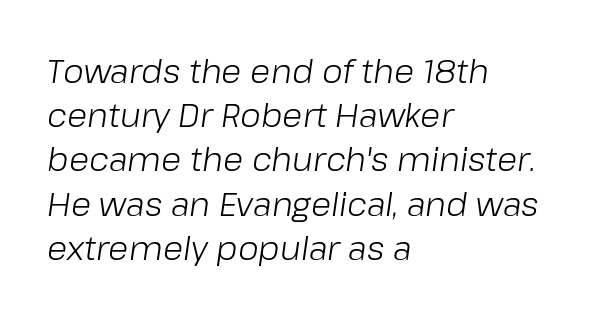
The passage shown stacks its lines at a standard gap. The rendering keeps characters at their native spacing. Has an underline been added? It has not. You could not count columns in this text — the font is proportionally spaced. The passage shown leans; its letterforms are oblique. The strokes are not fattened; the text isn't bold.
